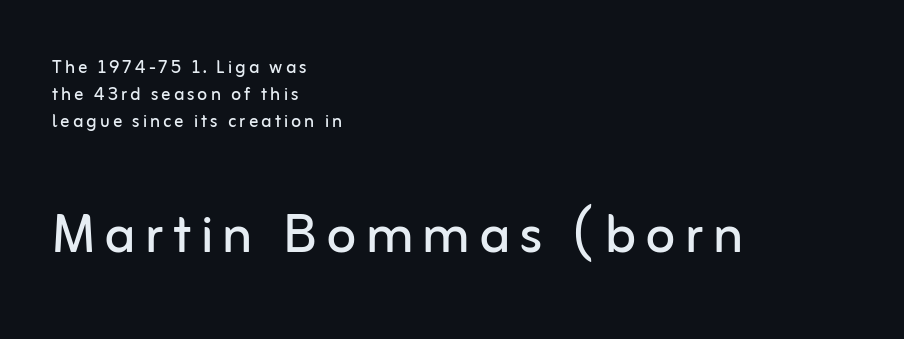
{"serif": "no", "italic": "no", "bold": "no", "weight": "regular", "width": "normal", "stroke_contrast": "low", "x_height": "medium", "monospaced": "no", "underline": "no", "align": "left", "line_spacing_ratio": 1.18, "larger_block": "second", "size_ratio": 3.0, "glyph_px": 69}
